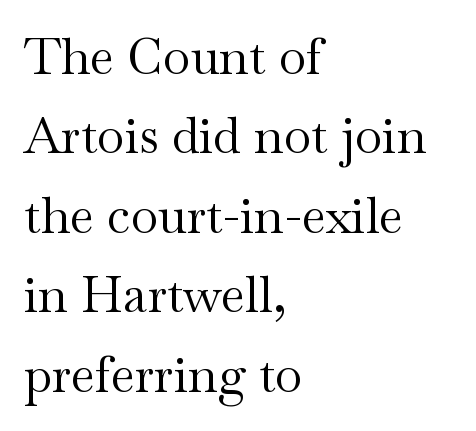
The image shows 50 px regular-weight, wide serif type, upright; set left-aligned, normal line spacing (1.59x), normal letter spacing, not underlined; medium stroke contrast and a small x-height.
